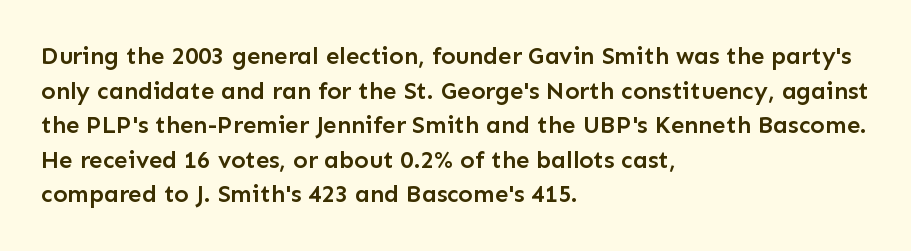
Inter-character spacing is left at the font's built-in metrics. Is there any slant? The stems are plumb. Reading down the block, your eye returns to a fixed left position each line. A semibold gives these letters moderate extra thickness, short of bold.
